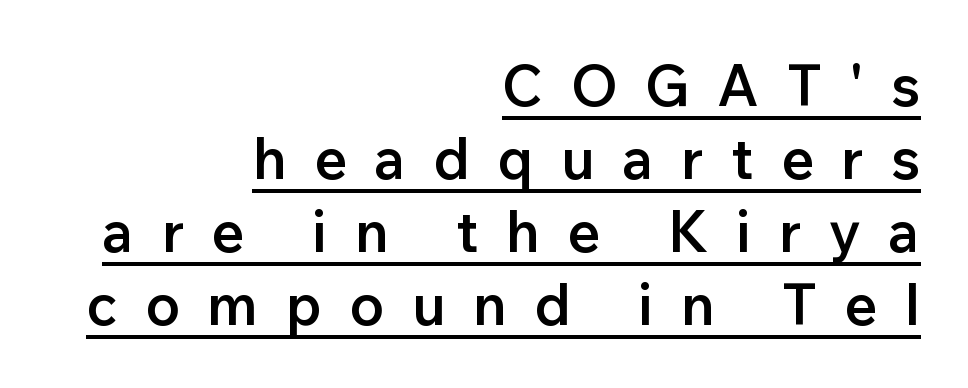
Q: Is the text bold? A: Semi-bold.
Q: Is the text italic (slanted)? A: No, it is upright.
Q: Is the typeface a serif or a sans-serif typeface? A: Sans-serif.
Q: Is the text underlined? A: Yes.
Q: How is the paragraph aligned? A: Right-aligned.
Q: Is the spacing between letters normal or unusually wide? A: Unusually wide.
Q: Is the spacing between lines tight, normal or loose? A: Normal.
Q: Width (condensed, normal, or wide)? A: Normal.
Q: Stroke contrast? A: Low.
Q: x-height? A: Medium.
Q: Monospaced? A: No.
